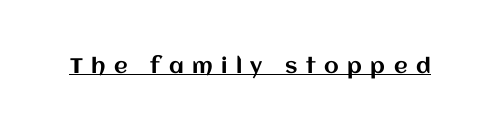
{"italic": "no", "underline": "yes", "letter_spacing": "wide", "letter_spacing_em": 0.4, "glyph_px": 21}
